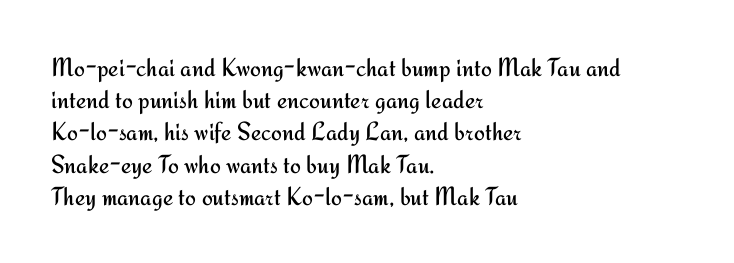
No letter is thick-stroked: the sample isn't bold. The lettering stays uniformly vertical, giving the passage a roman look. This sample uses plain, unmodified letter spacing. These lines stack with their left ends in a neat column. The gap between lines stays unmarked.
